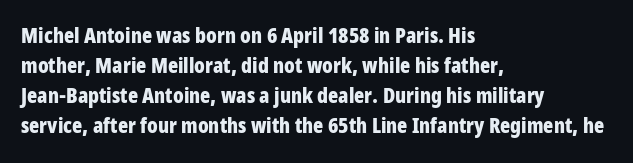
The font's upright variant was chosen for this text. These lines keep a tight, regular rhythm from letter to letter. Notice how thick the strokes are: this is what a full bold looks like. These lines sit exactly where default settings would place them.
